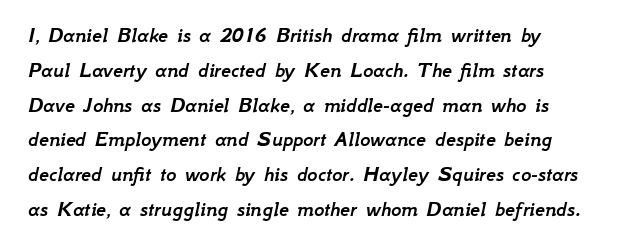
The area under the type is left untouched. The letterforms sit shoulder to shoulder at normal distance. There's an unmistakable incline to the writing here. The space between consecutive lines is moderate.
